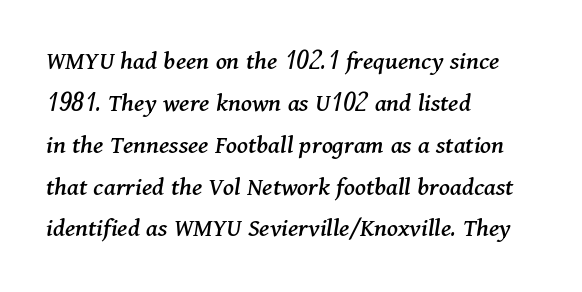
Q: Is the text italic (slanted)? A: Yes, it leans right by about 11 degrees.
Q: Is the text underlined? A: No.
Q: How is the paragraph aligned? A: Left-aligned.
Q: Is the spacing between letters normal or unusually wide? A: Normal.
Q: Is the spacing between lines tight, normal or loose? A: Normal.
